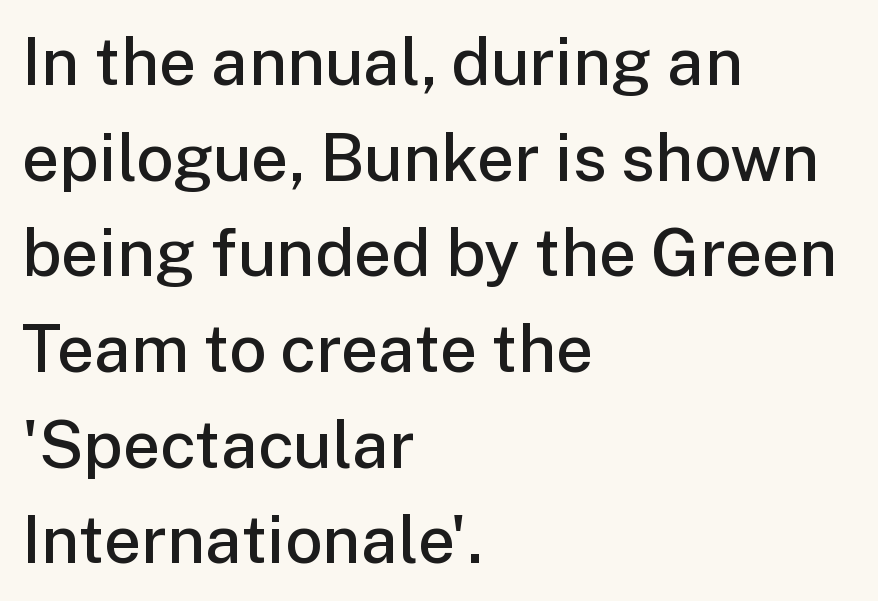
{"serif": "no", "italic": "no", "bold": "semi", "weight": "semibold", "width": "normal", "stroke_contrast": "low", "x_height": "medium", "monospaced": "no", "underline": "no", "align": "left", "line_spacing": "normal", "line_spacing_ratio": 1.45, "letter_spacing": "normal", "letter_spacing_em": 0.0, "glyph_px": 66}
